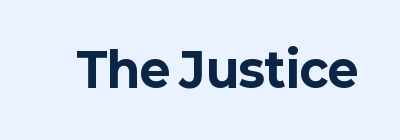
{"serif": "no", "italic": "no", "bold": "yes", "weight": "bold", "width": "normal", "stroke_contrast": "low", "x_height": "medium", "monospaced": "no", "underline": "no", "letter_spacing": "normal", "letter_spacing_em": 0.0, "glyph_px": 47}
